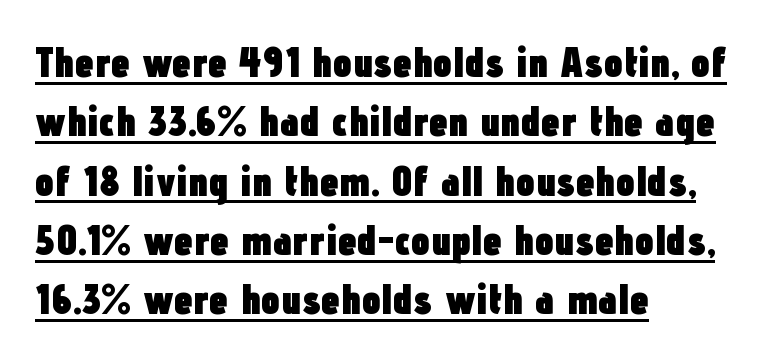
The image shows 43 px heavy, condensed sans-serif type, upright; set left-aligned, normal line spacing (1.38x), normal letter spacing, underlined; low stroke contrast and a medium x-height.
